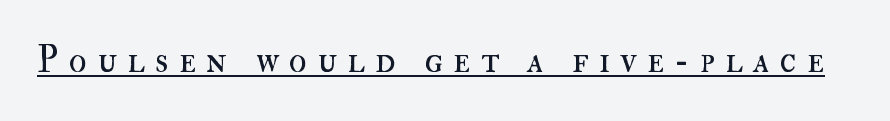
Q: Is the text bold? A: No.
Q: Is the text italic (slanted)? A: No, it is upright.
Q: Is the text underlined? A: Yes.
Q: Is the spacing between letters normal or unusually wide? A: Unusually wide.
Q: Width (condensed, normal, or wide)? A: Normal.
Q: Stroke contrast? A: High.
Q: x-height? A: Small.
Q: Monospaced? A: No.
